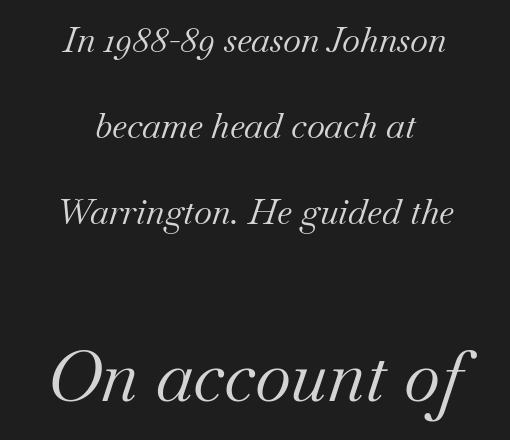
Spacing verdict: proportional, widths tailored to each character. No chunkiness to these letters — they're not bold. Whoever set this chose breathing room over compactness in the vertical rhythm. This is oblique type, the kind used for emphasis or titles. Does the copy run flush right? No — it is centered line by line.
